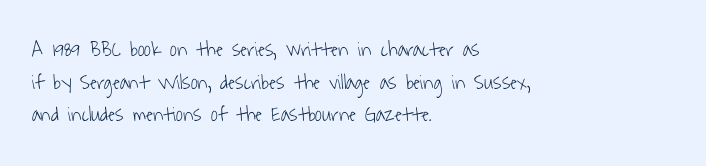
The image shows 21 px text type; set left-aligned, normal line spacing (1.55x), normal letter spacing, not underlined.
